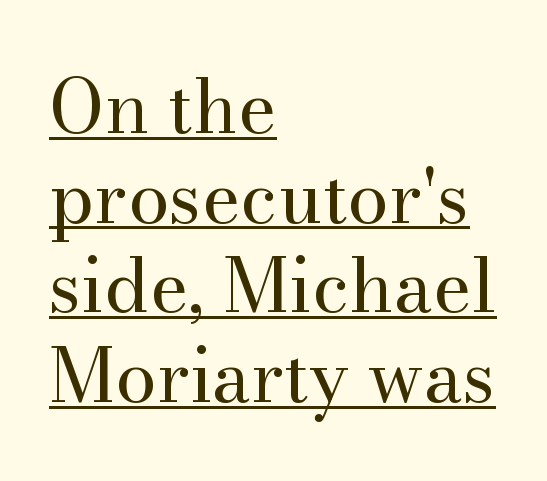
Every word sits above its own underline. The weight tops out at a normal text grade. Typeset ragged right — the left edge is the straight one. A roman cut, with each character standing at attention. These lines keep a tight, regular rhythm from letter to letter. These lines are composed in type with serifs.
